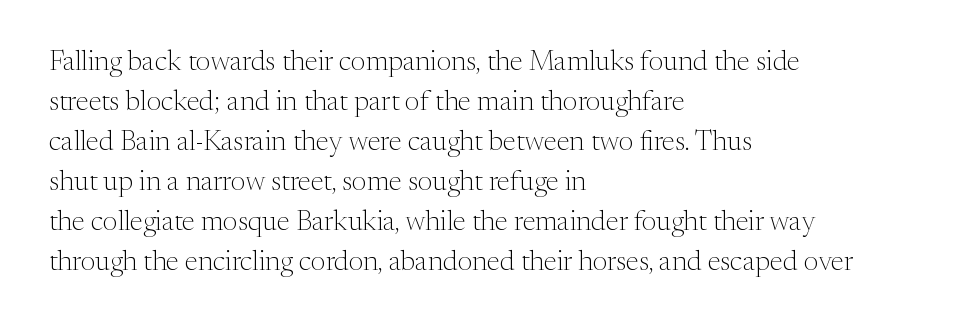
{"serif": "yes", "italic": "no", "bold": "no", "weight": "light", "width": "normal", "stroke_contrast": "medium", "x_height": "medium", "monospaced": "no", "underline": "no", "align": "left", "line_spacing": "normal", "line_spacing_ratio": 1.43, "letter_spacing": "normal", "letter_spacing_em": 0.0, "glyph_px": 28}
